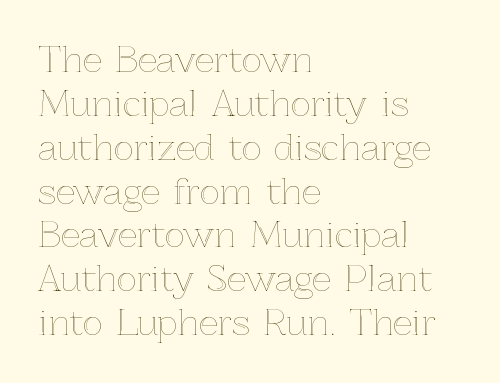
{"italic": "no", "width": "normal", "x_height": "medium", "monospaced": "no", "underline": "no", "align": "left", "line_spacing": "normal", "line_spacing_ratio": 1.29, "letter_spacing": "normal", "letter_spacing_em": 0.0, "glyph_px": 34}
